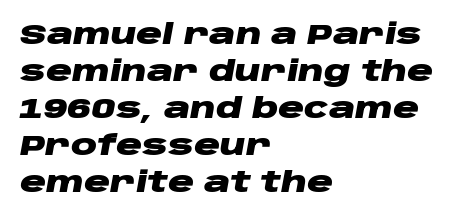
{"italic": "yes", "lean": "right", "slant_degrees": 10, "bold": "yes", "weight": "heavy", "width": "wide", "stroke_contrast": "low", "x_height": "large", "monospaced": "no", "underline": "no", "align": "left", "line_spacing": "normal", "line_spacing_ratio": 1.28, "letter_spacing": "normal", "letter_spacing_em": 0.0, "glyph_px": 29}
